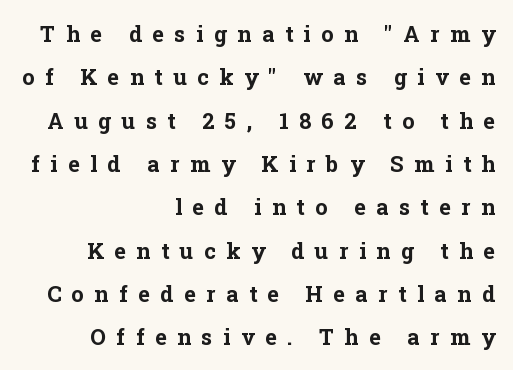
The image shows 22 px bold type, upright; set right-aligned, loose line spacing (1.97x), unusually wide letter spacing (+0.48 em), not underlined.
